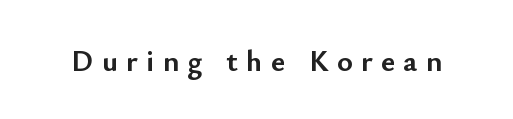
{"serif": "no", "italic": "no", "bold": "yes", "weight": "semibold", "width": "normal", "stroke_contrast": "low", "x_height": "small", "monospaced": "no", "underline": "no", "letter_spacing": "wide", "letter_spacing_em": 0.28, "glyph_px": 30}
